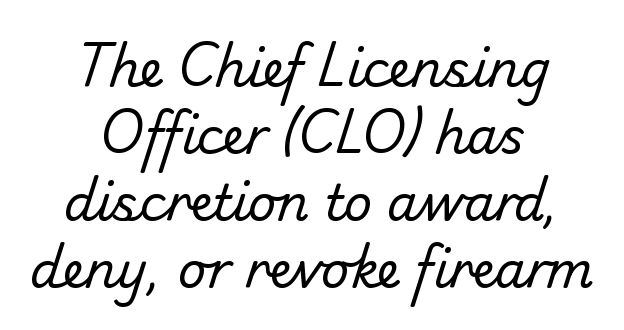
Q: Is the text bold? A: No.
Q: Is the typeface a serif or a sans-serif typeface? A: Sans-serif.
Q: Is the text underlined? A: No.
Q: How is the paragraph aligned? A: Centered.
Q: Is the spacing between letters normal or unusually wide? A: Normal.
Q: Is the spacing between lines tight, normal or loose? A: Normal.
Q: Width (condensed, normal, or wide)? A: Normal.
Q: Stroke contrast? A: Low.
Q: x-height? A: Small.
Q: Monospaced? A: No.
